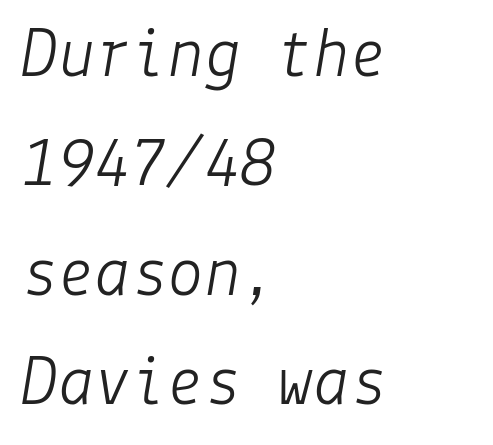
The leading is moderate, giving the passage an even texture. The letters are slanted; this is an italic face. Heaviness? Minimal to ordinary, like unemphasized prose. Does extra space separate the letters? No, they use regular spacing. The baseline area is clear. Where is the straight margin? On the left.
